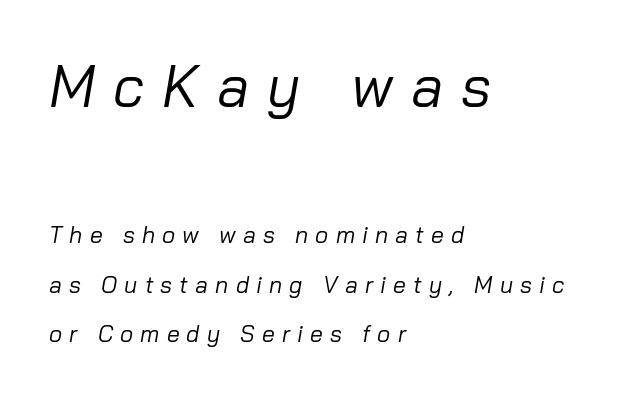
Q: Is the text bold? A: No.
Q: Is the text italic (slanted)? A: Yes, it leans right by about 10 degrees.
Q: Is the text underlined? A: No.
Q: How is the paragraph aligned? A: Left-aligned.
Q: Is the spacing between letters normal or unusually wide? A: Unusually wide.
Q: Is the spacing between lines tight, normal or loose? A: Loose.
Q: Which block of text is set in a larger size, the first (top) or the second (bottom)? A: The first (top) one.
Q: Width (condensed, normal, or wide)? A: Normal.
Q: Stroke contrast? A: Low.
Q: x-height? A: Medium.
Q: Monospaced? A: No.
